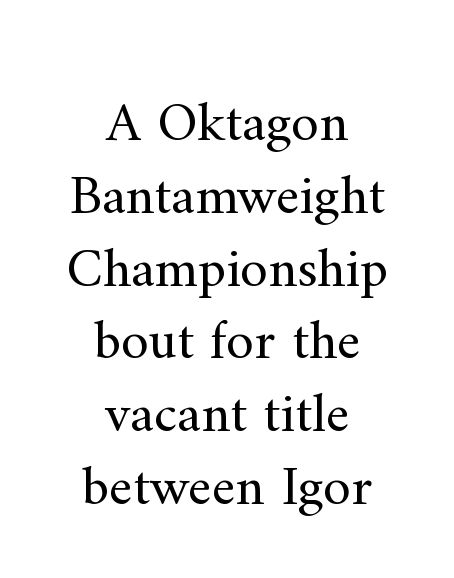
The image shows 56 px regular-weight serif type, upright; set centered, normal line spacing (1.3x), normal letter spacing, not underlined; medium stroke contrast and a small x-height.
